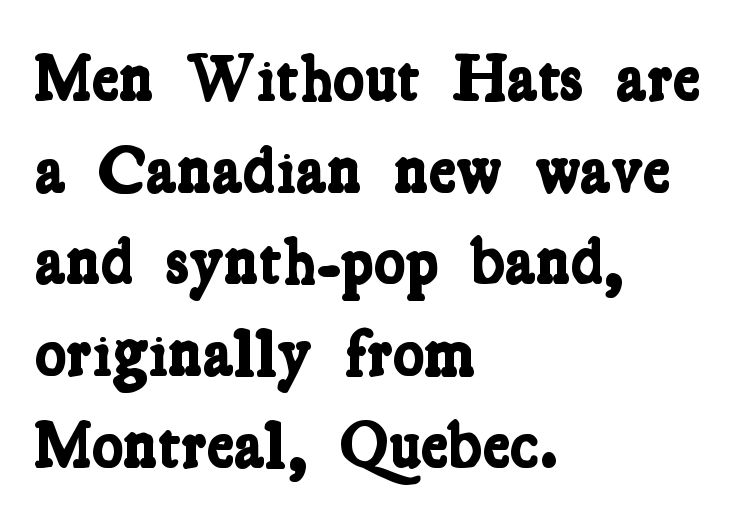
Q: Is the text bold? A: Yes.
Q: Is the typeface a serif or a sans-serif typeface? A: Serif.
Q: Is the text underlined? A: No.
Q: How is the paragraph aligned? A: Left-aligned.
Q: Is the spacing between letters normal or unusually wide? A: Normal.
Q: Is the spacing between lines tight, normal or loose? A: Normal.
Q: Width (condensed, normal, or wide)? A: Condensed.
Q: Stroke contrast? A: Low.
Q: x-height? A: Medium.
Q: Monospaced? A: No.
